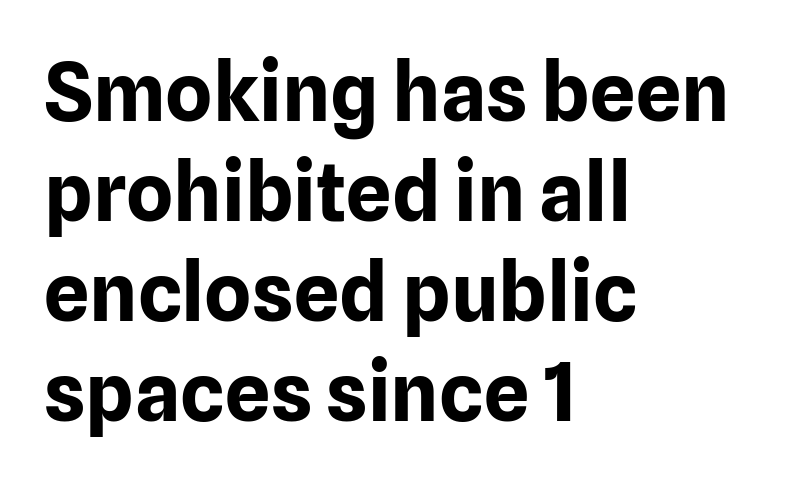
Think of a printed novel: that variable character pitch is what you see here. The block of text has a typical density, with ordinary space between rows. A full-strength bold gives these letters their thick strokes. Stroke terminals: plain, sans-serif.
